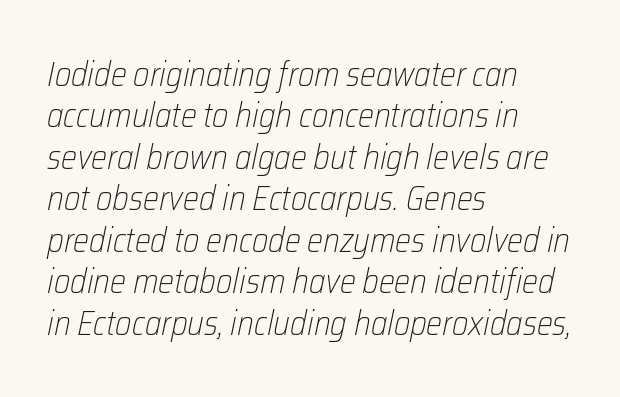
Q: Is the text bold? A: No.
Q: Is the text italic (slanted)? A: Yes, it leans right by about 12 degrees.
Q: Is the text underlined? A: No.
Q: How is the paragraph aligned? A: Left-aligned.
Q: Is the spacing between letters normal or unusually wide? A: Normal.
Q: Width (condensed, normal, or wide)? A: Condensed.
Q: Stroke contrast? A: Low.
Q: x-height? A: Medium.
Q: Monospaced? A: No.
